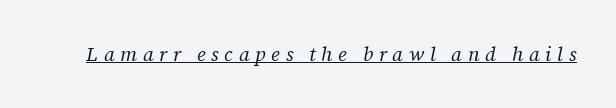
There is plenty of visible air inserted between adjacent glyphs. The glyphs look as if they've been sheared to an angle. A rule runs beneath these lines of type. Heaviness? Minimal to ordinary, like unemphasized prose.
